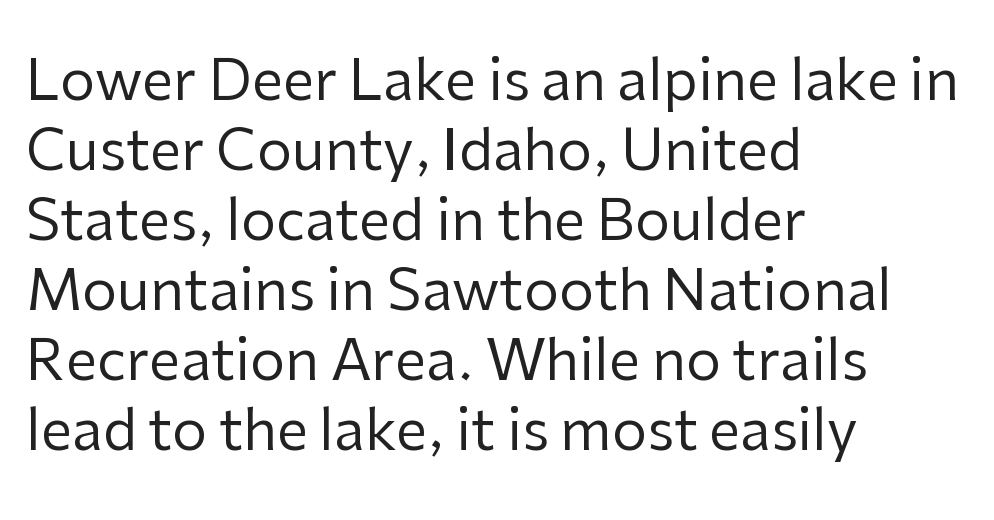
{"serif": "no", "italic": "no", "bold": "no", "weight": "regular", "width": "normal", "stroke_contrast": "low", "x_height": "medium", "monospaced": "no", "underline": "no", "align": "left", "line_spacing": "normal", "line_spacing_ratio": 1.25, "letter_spacing": "normal", "letter_spacing_em": 0.0, "glyph_px": 56}
